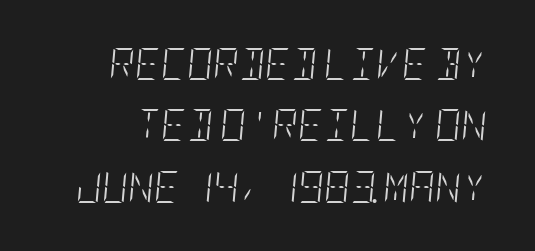
{"italic": "yes", "lean": "right", "slant_degrees": 5, "bold": "no", "weight": "light", "width": "condensed", "stroke_contrast": "low", "x_height": "large", "underline": "no", "line_spacing": "loose", "line_spacing_ratio": 1.92, "letter_spacing": "normal", "letter_spacing_em": 0.0, "glyph_px": 32}
